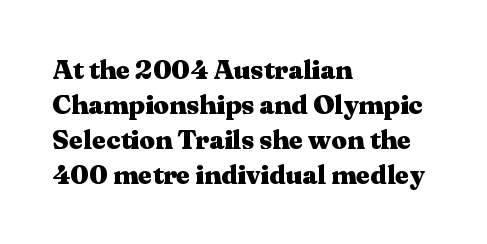
The image shows 27 px bold type, upright; set left-aligned, normal line spacing (1.3x), normal letter spacing, not underlined.
